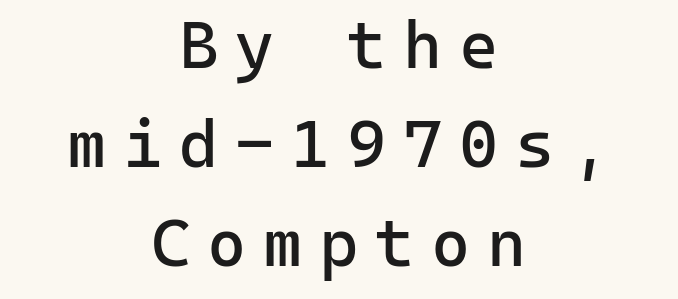
The image shows 67 px regular-weight sans-serif type, upright, monospaced; set centered, normal line spacing (1.48x), unusually wide letter spacing (+0.25 em), not underlined; low stroke contrast and a medium x-height.
